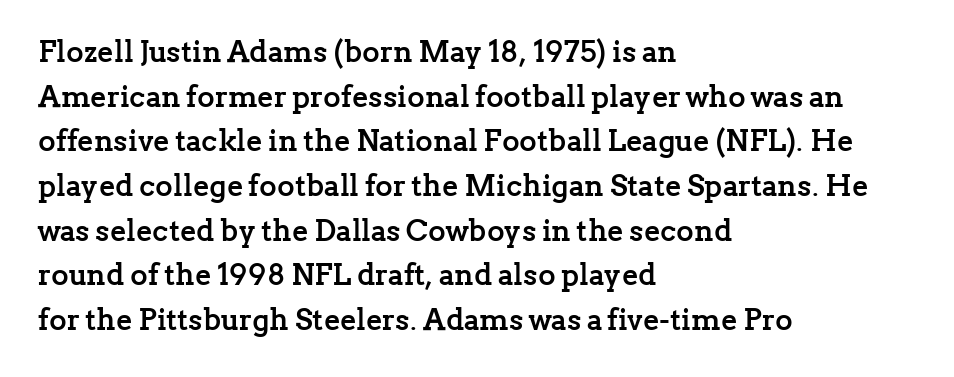
Q: Is the text bold? A: Yes.
Q: Is the text italic (slanted)? A: No, it is upright.
Q: Is the typeface a serif or a sans-serif typeface? A: Serif.
Q: Is the text underlined? A: No.
Q: How is the paragraph aligned? A: Left-aligned.
Q: Is the spacing between letters normal or unusually wide? A: Normal.
Q: Is the spacing between lines tight, normal or loose? A: Normal.
Q: Width (condensed, normal, or wide)? A: Normal.
Q: Stroke contrast? A: Low.
Q: x-height? A: Medium.
Q: Monospaced? A: No.
